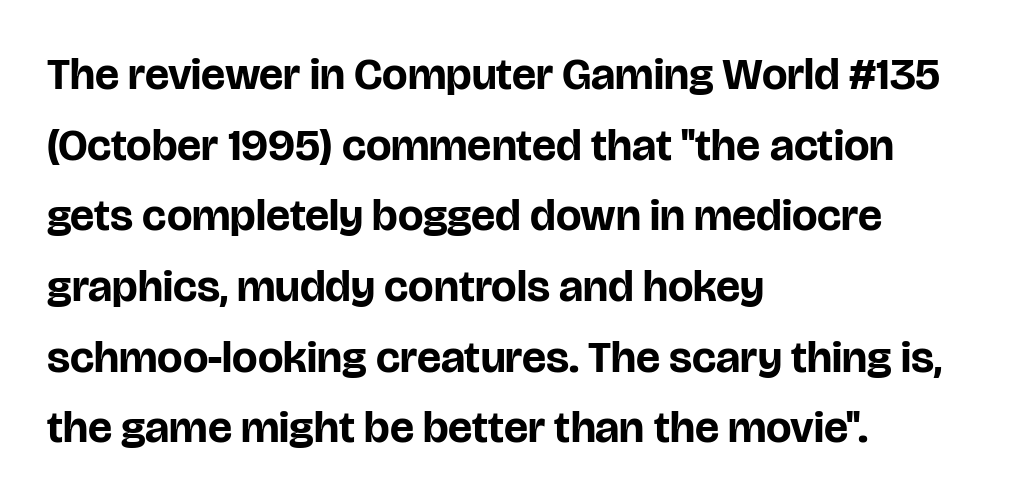
The letterforms sit shoulder to shoulder at normal distance. Leading matches the norm, producing a regular column. Is this a fixed-width face? No — the glyphs have proportional, varying widths. Posture: upright roman. Quick note: underline off. A sans-serif font was chosen for this passage.
